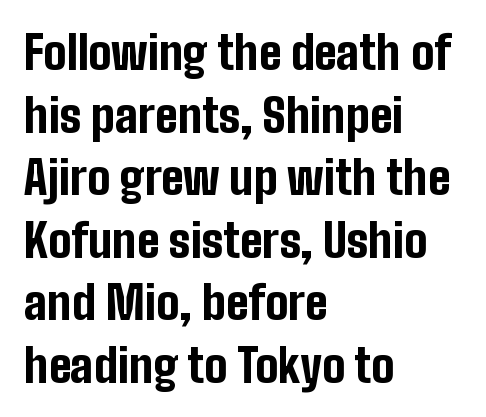
{"serif": "no", "italic": "no", "bold": "yes", "weight": "bold", "width": "condensed", "stroke_contrast": "low", "x_height": "medium", "monospaced": "no", "underline": "no", "align": "left", "line_spacing": "normal", "line_spacing_ratio": 1.36, "letter_spacing": "normal", "letter_spacing_em": 0.0, "glyph_px": 46}
